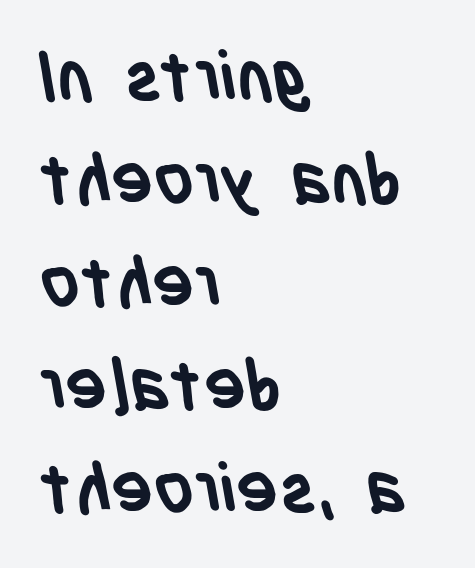
The image shows 70 px semibold, condensed sans-serif type; set left-aligned, normal line spacing (1.47x), normal letter spacing, not underlined; low stroke contrast and a large x-height.
